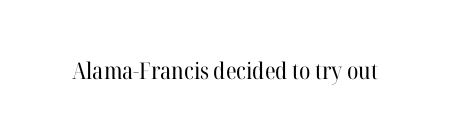
The type is set solid horizontally, with unmodified tracking. Words float on clear page, feet unadorned. A quiet, ordinary-to-light weight characterises the typeface. The type sits square on the baseline with zero lean.
